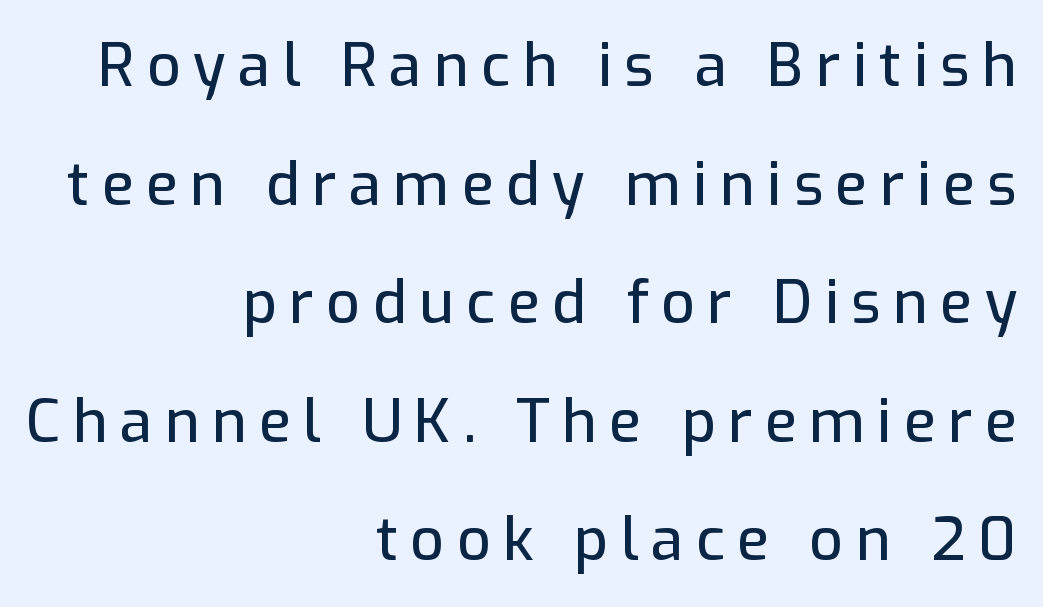
To sum up the face: it is a sans, with no serifs. Quick note: underline off. Look at the tracking — it's clearly loosened, letters drifting apart. The font's upright variant was chosen for this text. Quick note: interline space is abundant.
